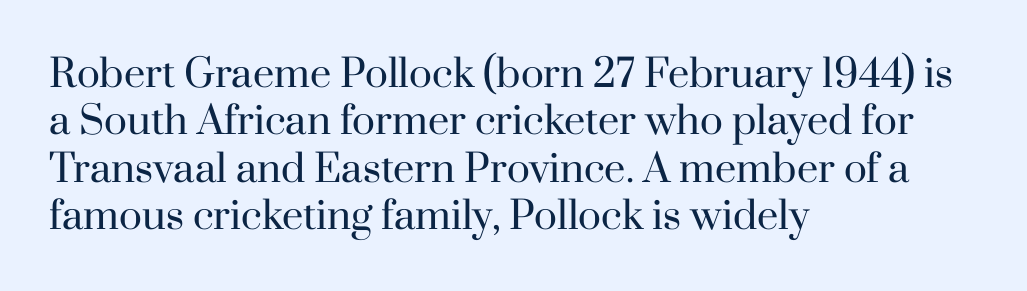
Q: Is the text bold? A: No.
Q: Is the text italic (slanted)? A: No, it is upright.
Q: Is the typeface a serif or a sans-serif typeface? A: Serif.
Q: Is the text underlined? A: No.
Q: How is the paragraph aligned? A: Left-aligned.
Q: Is the spacing between letters normal or unusually wide? A: Normal.
Q: Is the spacing between lines tight, normal or loose? A: Normal.
Q: Width (condensed, normal, or wide)? A: Normal.
Q: Stroke contrast? A: High.
Q: x-height? A: Small.
Q: Monospaced? A: No.
